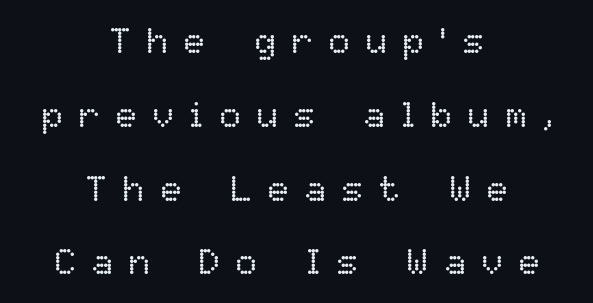
The image shows 36 px regular-weight type, upright; set centered, loose line spacing (2.05x), unusually wide letter spacing (+0.43 em), not underlined; low stroke contrast and a medium x-height.
